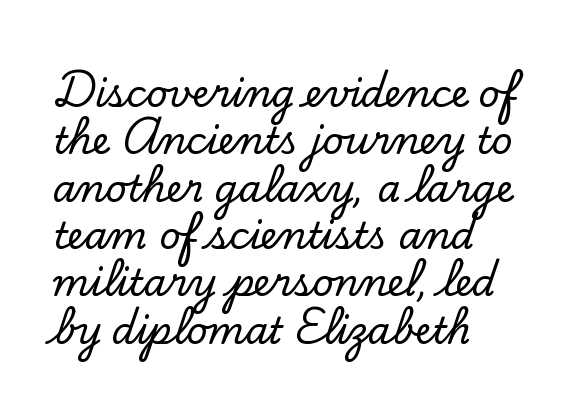
Every row of glyphs begins at an identical x-position on the left. If you measured baseline to baseline, you'd find a middling distance. Between one letter and the next there's only the usual sliver of space. Note: serifs present on the glyphs. Proportional: the letters do not fall into vertical columns.
